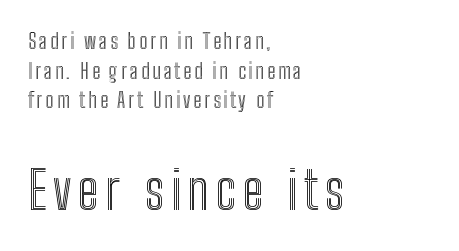
Q: Is the text italic (slanted)? A: No, it is upright.
Q: Is the text underlined? A: No.
Q: How is the paragraph aligned? A: Left-aligned.
Q: Is the spacing between lines tight, normal or loose? A: Normal.
Q: Which block of text is set in a larger size, the first (top) or the second (bottom)? A: The second (bottom) one.
Q: Width (condensed, normal, or wide)? A: Condensed.
Q: x-height? A: Medium.
Q: Monospaced? A: No.
